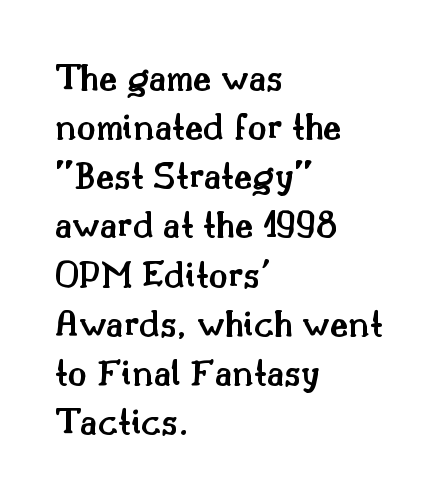
Does the leading feel generous? No, just average. You can tell it's not italic because the verticals are truly vertical. Check under the words: just untouched page. The gaps between neighbouring characters are ordinary and unremarkable. This sample has the flowing, uneven cadence of proportional lettering. The font is running at a semibold setting, under full bold.
